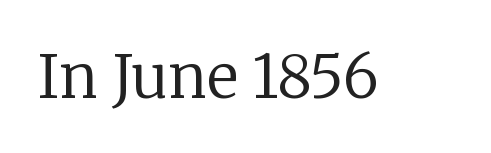
Q: Is the text bold? A: No.
Q: Is the text italic (slanted)? A: No, it is upright.
Q: Is the typeface a serif or a sans-serif typeface? A: Serif.
Q: Is the text underlined? A: No.
Q: Is the spacing between letters normal or unusually wide? A: Normal.
Q: Width (condensed, normal, or wide)? A: Normal.
Q: Stroke contrast? A: Low.
Q: x-height? A: Medium.
Q: Monospaced? A: No.
